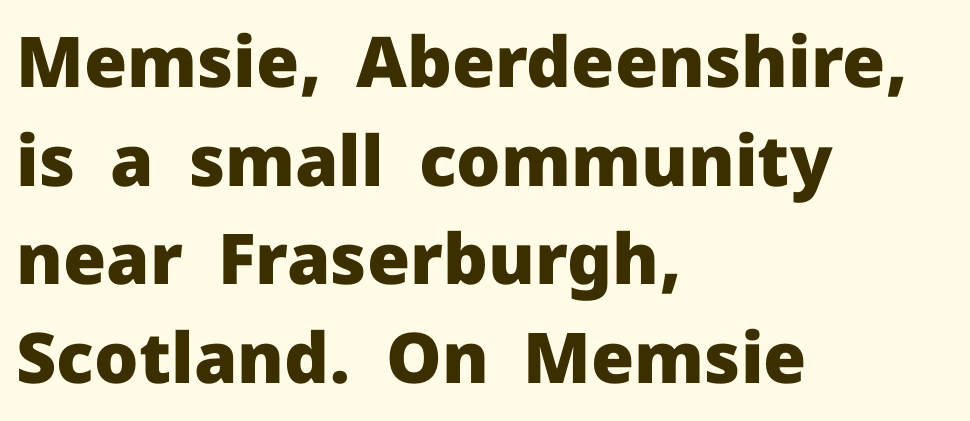
The image shows 70 px heavy sans-serif type, upright; set left-aligned, normal line spacing (1.41x), normal letter spacing, not underlined; low stroke contrast and a medium x-height.
